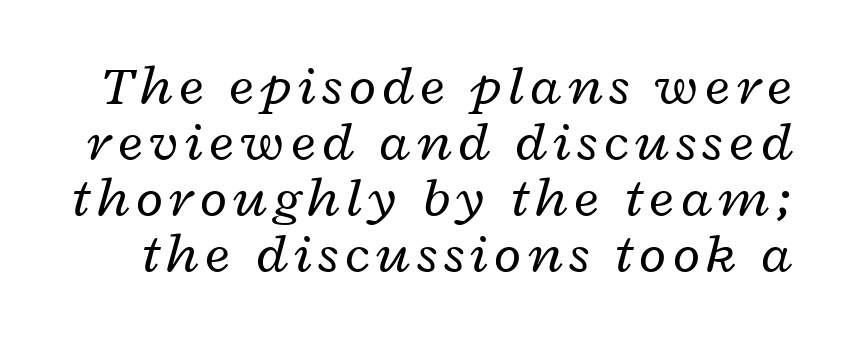
{"italic": "yes", "lean": "right", "slant_degrees": 12, "bold": "no", "weight": "regular", "width": "wide", "stroke_contrast": "low", "x_height": "medium", "monospaced": "no", "underline": "no", "line_spacing": "tight", "line_spacing_ratio": 1.0, "glyph_px": 56}
